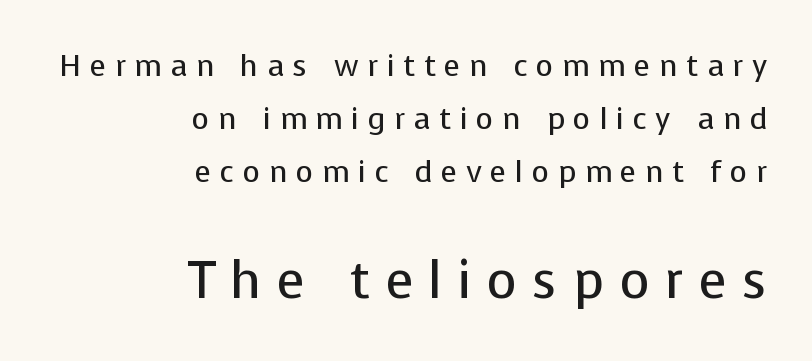
Each stroke keeps to a modest, everyday thickness or less. Clear beneath every line of the passage. The tracking reads as deliberately expanded to a designer's eye. This sample uses a sans-serif face.
